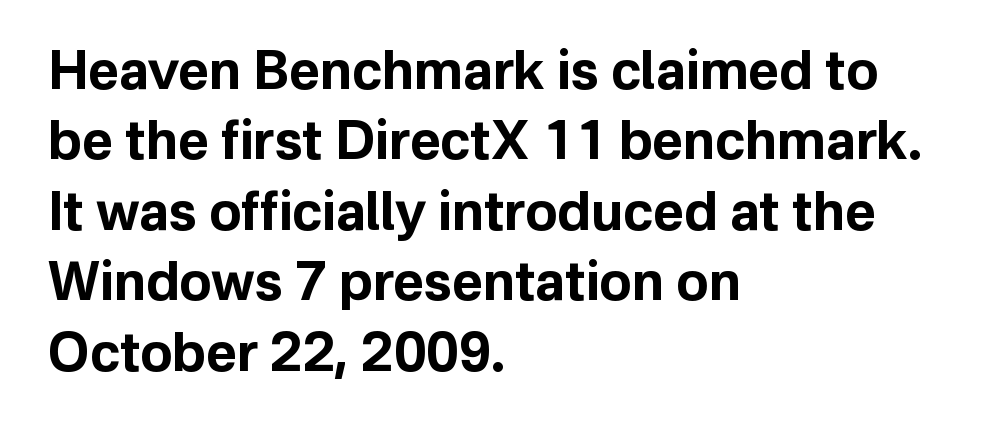
Q: Is the text bold? A: Yes.
Q: Is the text italic (slanted)? A: No, it is upright.
Q: Is the typeface a serif or a sans-serif typeface? A: Sans-serif.
Q: Is the text underlined? A: No.
Q: How is the paragraph aligned? A: Left-aligned.
Q: Is the spacing between letters normal or unusually wide? A: Normal.
Q: Is the spacing between lines tight, normal or loose? A: Normal.
Q: Width (condensed, normal, or wide)? A: Normal.
Q: Stroke contrast? A: Low.
Q: x-height? A: Medium.
Q: Monospaced? A: No.
